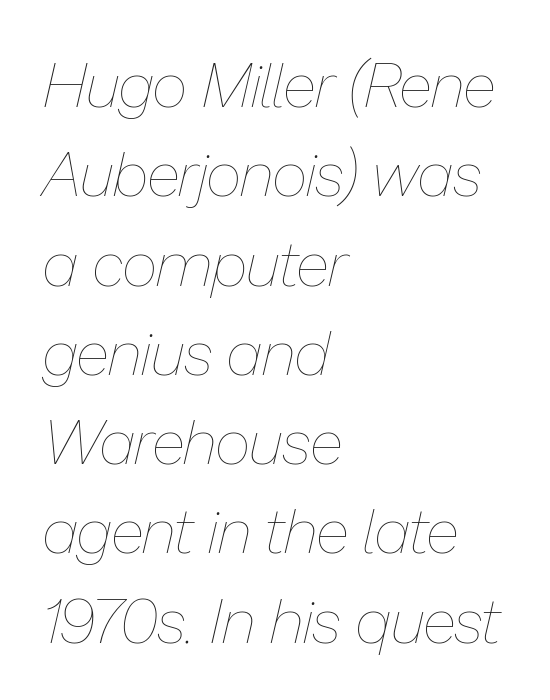
{"italic": "yes", "lean": "right", "slant_degrees": 13, "bold": "no", "weight": "thin", "width": "normal", "stroke_contrast": "low", "x_height": "medium", "monospaced": "no", "underline": "no", "align": "left", "line_spacing": "normal", "line_spacing_ratio": 1.44, "letter_spacing": "normal", "letter_spacing_em": 0.0, "glyph_px": 62}
